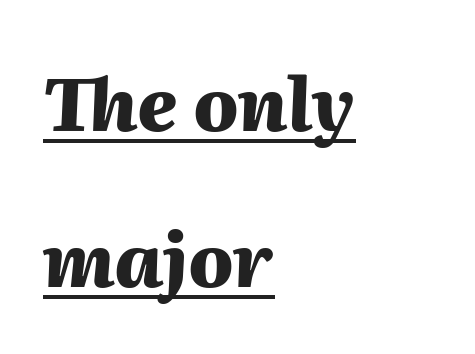
The image shows 74 px heavy type, italic (leaning right); set left-aligned, loose line spacing (2.11x), normal letter spacing, underlined; medium stroke contrast and a medium x-height.
